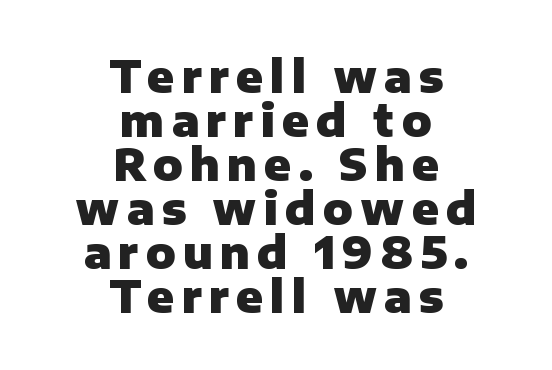
Q: Is the text bold? A: Yes.
Q: Is the text italic (slanted)? A: No, it is upright.
Q: Is the typeface a serif or a sans-serif typeface? A: Sans-serif.
Q: Is the text underlined? A: No.
Q: How is the paragraph aligned? A: Centered.
Q: Is the spacing between lines tight, normal or loose? A: Tight.
Q: Width (condensed, normal, or wide)? A: Normal.
Q: Stroke contrast? A: Low.
Q: x-height? A: Medium.
Q: Monospaced? A: No.
